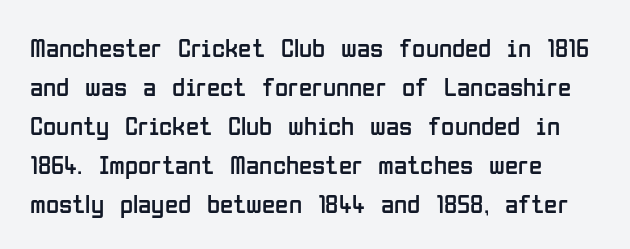
Nothing heavy about these letters — not bold at all. The block of text has a typical density, with ordinary space between rows. Posture: straight, roman, zero tilt. Quick note: underline off. The letterforms sit shoulder to shoulder at normal distance.
